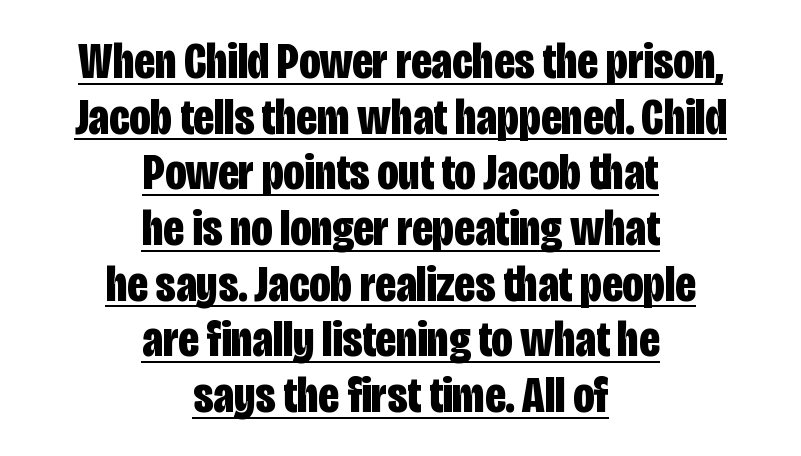
{"serif": "no", "italic": "no", "bold": "yes", "weight": "bold", "width": "condensed", "stroke_contrast": "low", "x_height": "large", "monospaced": "no", "underline": "yes", "align": "center", "line_spacing": "tight", "line_spacing_ratio": 1.07, "letter_spacing": "normal", "letter_spacing_em": 0.0, "glyph_px": 52}
